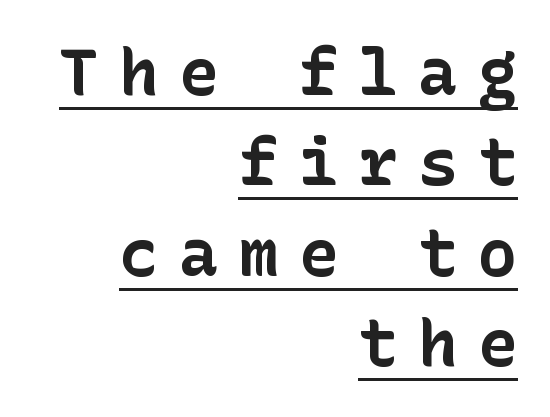
{"serif": "no", "italic": "no", "bold": "yes", "weight": "bold", "width": "normal", "stroke_contrast": "low", "x_height": "medium", "underline": "yes", "align": "right", "line_spacing": "normal", "line_spacing_ratio": 1.39, "letter_spacing": "wide", "letter_spacing_em": 0.32, "glyph_px": 65}
